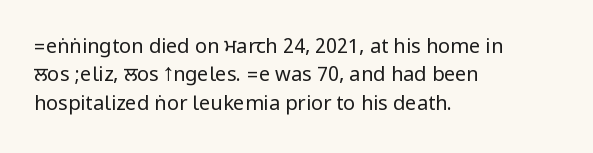
{"italic": "no", "bold": "no", "underline": "no", "align": "left", "line_spacing": "normal", "line_spacing_ratio": 1.42, "letter_spacing": "normal", "letter_spacing_em": 0.0, "glyph_px": 20}
